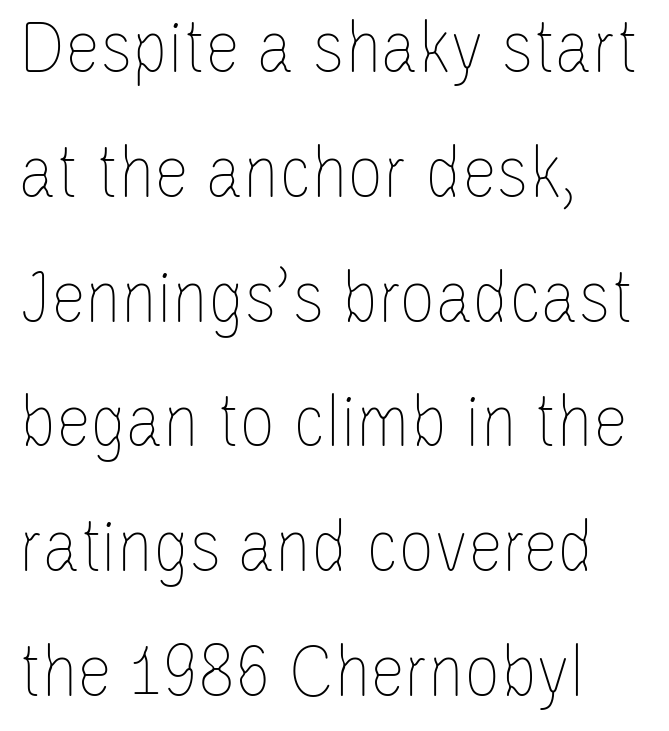
Lines of text with bare space underneath. The space between consecutive lines is moderate. The passage shown has conventional tracking throughout. The rendering uses natural spacing where letterforms have individual widths. Compared with a typical body face, this is equally light or lighter still. The paragraph has a hard left edge and a soft right edge.
